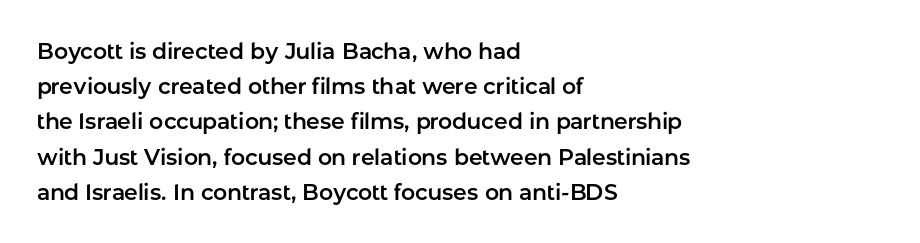
{"italic": "no", "underline": "no", "align": "left", "line_spacing": "normal", "line_spacing_ratio": 1.6, "letter_spacing": "normal", "letter_spacing_em": 0.0, "glyph_px": 22}
